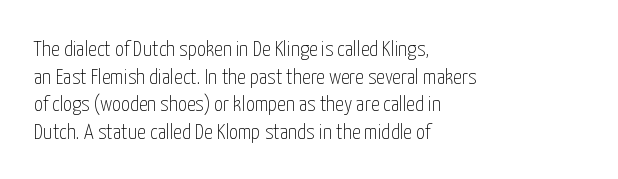
Q: Is the text bold? A: No.
Q: Is the text italic (slanted)? A: No, it is upright.
Q: Is the text underlined? A: No.
Q: How is the paragraph aligned? A: Left-aligned.
Q: Is the spacing between letters normal or unusually wide? A: Normal.
Q: Is the spacing between lines tight, normal or loose? A: Normal.
